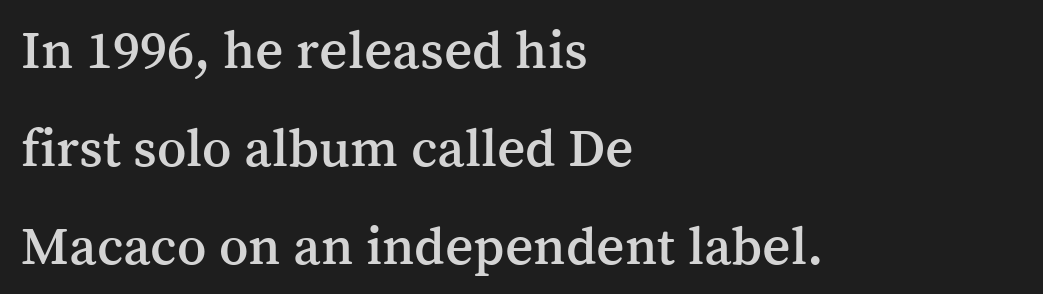
The passage shown is not underscored anywhere. How are the letters spaced? Ordinarily, with no added tracking. Posture: straight, roman, zero tilt. The lines are quadded left. Spacing verdict: proportional, widths tailored to each character. The characters display serif detailing at their extremities.
